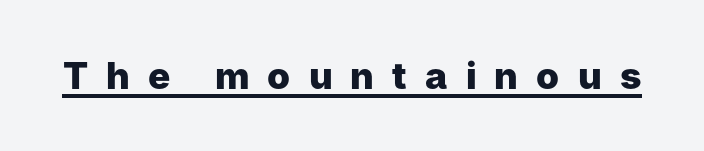
The image shows 37 px heavy sans-serif type, upright; set unusually wide letter spacing (+0.49 em), underlined; low stroke contrast and a medium x-height.
